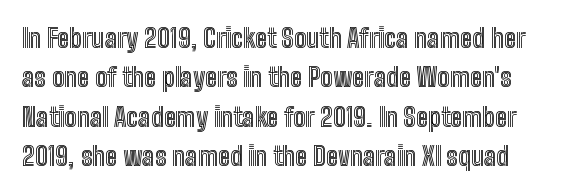
Q: Is the text italic (slanted)? A: No, it is upright.
Q: Is the text underlined? A: No.
Q: Is the spacing between letters normal or unusually wide? A: Normal.
Q: Is the spacing between lines tight, normal or loose? A: Normal.
